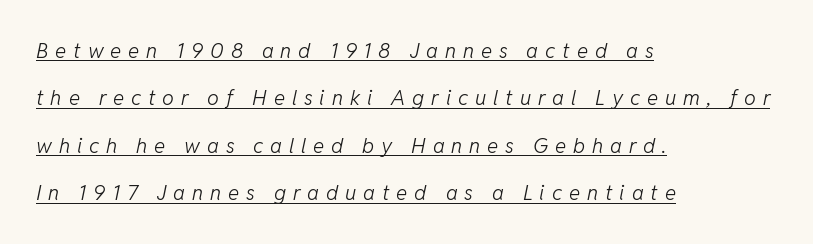
Q: Is the text bold? A: No.
Q: Is the text italic (slanted)? A: Yes, it leans right by about 11 degrees.
Q: Is the text underlined? A: Yes.
Q: How is the paragraph aligned? A: Left-aligned.
Q: Is the spacing between letters normal or unusually wide? A: Unusually wide.
Q: Is the spacing between lines tight, normal or loose? A: Loose.
